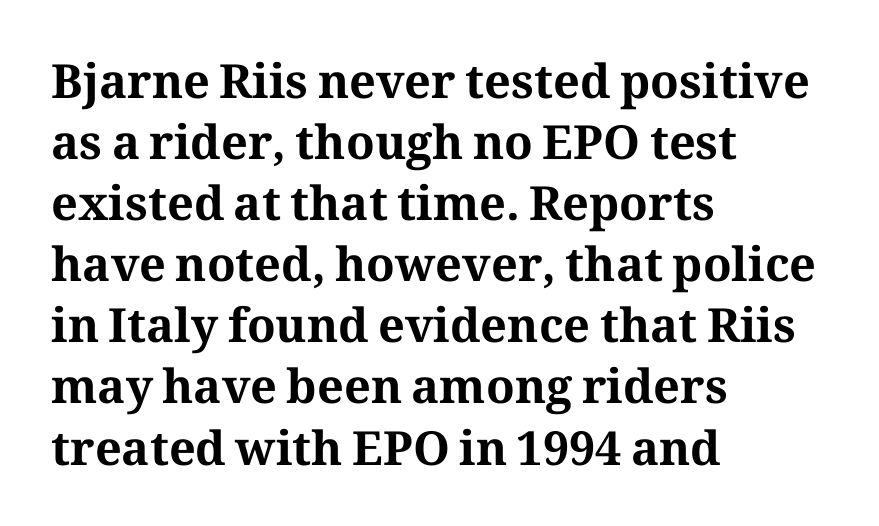
Q: Is the text bold? A: Yes.
Q: Is the text italic (slanted)? A: No, it is upright.
Q: Is the typeface a serif or a sans-serif typeface? A: Serif.
Q: Is the text underlined? A: No.
Q: How is the paragraph aligned? A: Left-aligned.
Q: Is the spacing between letters normal or unusually wide? A: Normal.
Q: Is the spacing between lines tight, normal or loose? A: Normal.
Q: Width (condensed, normal, or wide)? A: Normal.
Q: Stroke contrast? A: Medium.
Q: x-height? A: Medium.
Q: Monospaced? A: No.
